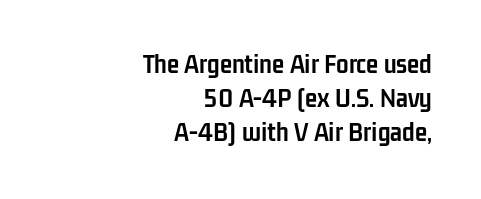
The image shows 28 px semibold, condensed sans-serif type, upright; set right-aligned, line spacing 1.22x, normal letter spacing, not underlined; low stroke contrast and a medium x-height.
